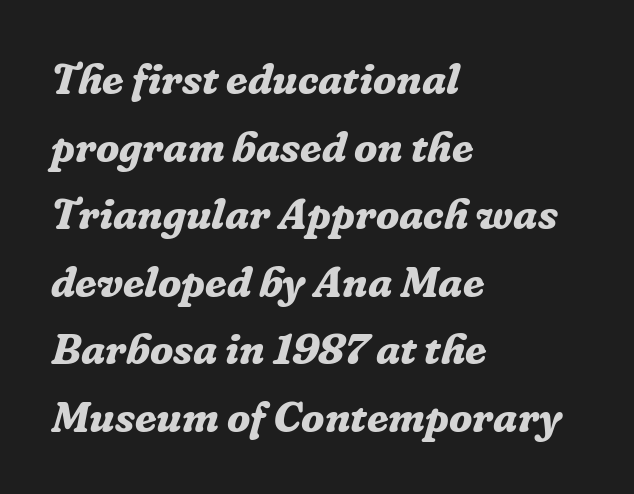
{"serif": "yes", "italic": "yes", "lean": "right", "slant_degrees": 16, "bold": "yes", "weight": "bold", "width": "normal", "stroke_contrast": "low", "x_height": "medium", "monospaced": "no", "underline": "no", "align": "left", "line_spacing": "normal", "line_spacing_ratio": 1.57, "letter_spacing": "normal", "letter_spacing_em": 0.0, "glyph_px": 43}
